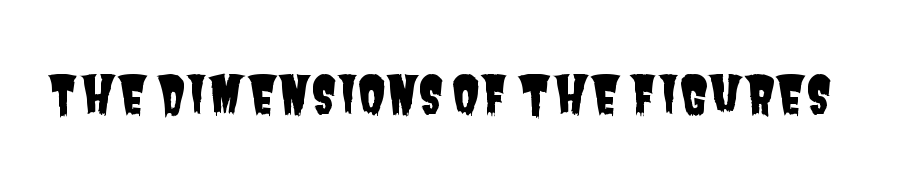
The image shows 51 px condensed sans-serif type; set normal letter spacing, not underlined; low stroke contrast and a large x-height.
